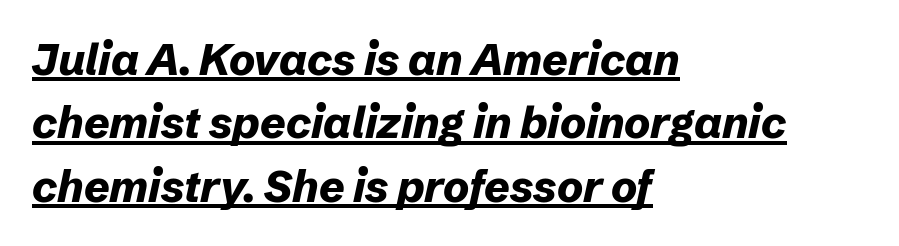
Underlined type. The face used here is rendered with its standard letterfit. Slanted lettering throughout. Each letter keeps its own natural width here, so spacing adapts to shape.
